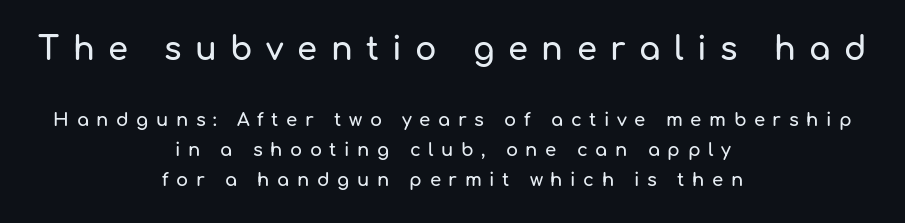
{"serif": "no", "italic": "no", "width": "normal", "stroke_contrast": "low", "x_height": "medium", "monospaced": "no", "underline": "no", "align": "center", "line_spacing": "normal", "line_spacing_ratio": 1.67, "letter_spacing": "wide", "letter_spacing_em": 0.42, "larger_block": "first", "size_ratio": 1.78, "glyph_px": 32}
